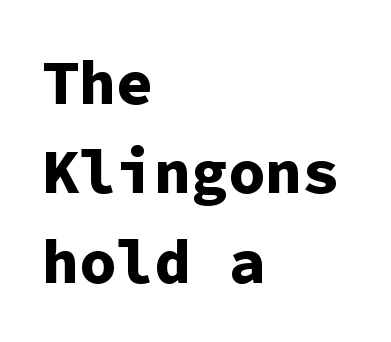
Q: Is the text bold? A: Yes.
Q: Is the text italic (slanted)? A: No, it is upright.
Q: Is the typeface a serif or a sans-serif typeface? A: Sans-serif.
Q: Is the text underlined? A: No.
Q: How is the paragraph aligned? A: Left-aligned.
Q: Is the spacing between letters normal or unusually wide? A: Normal.
Q: Is the spacing between lines tight, normal or loose? A: Normal.
Q: Width (condensed, normal, or wide)? A: Normal.
Q: Stroke contrast? A: Low.
Q: x-height? A: Medium.
Q: Monospaced? A: Yes.
